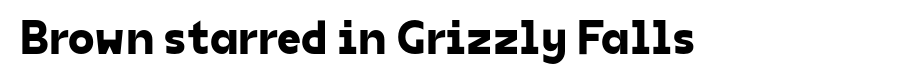
Q: Is the typeface a serif or a sans-serif typeface? A: Sans-serif.
Q: Is the text underlined? A: No.
Q: Is the spacing between letters normal or unusually wide? A: Normal.
Q: Width (condensed, normal, or wide)? A: Normal.
Q: Stroke contrast? A: Low.
Q: x-height? A: Medium.
Q: Monospaced? A: No.
